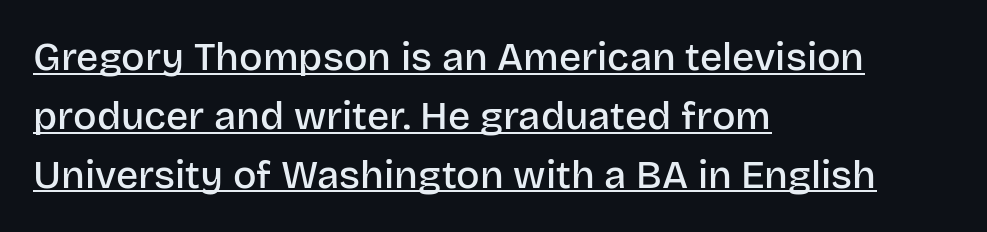
The passage shown is typeset with a sans-serif family. Posture: vertical. These lines stack with their left ends in a neat column. Notice how descenders clear the ascenders below comfortably — that's standard leading.
